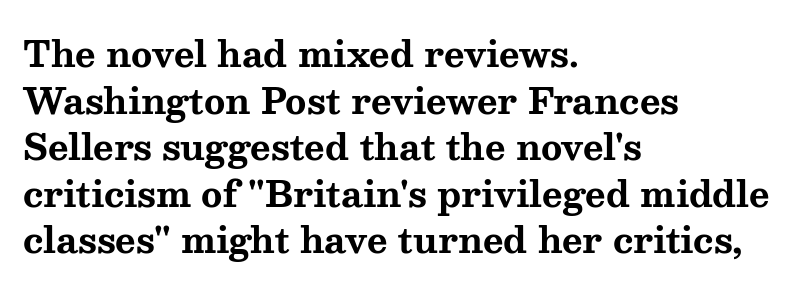
The image shows 35 px bold, wide serif type, upright; set left-aligned, normal line spacing (1.33x), normal letter spacing, not underlined; medium stroke contrast and a medium x-height.
